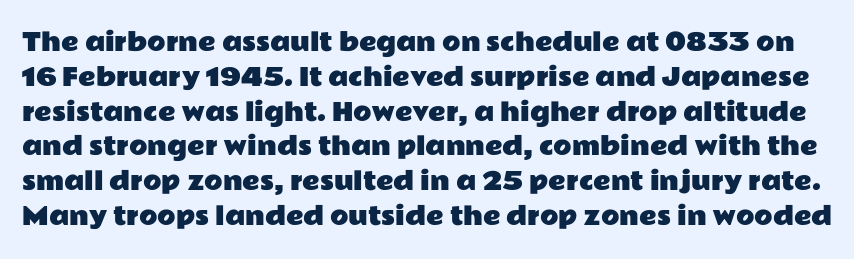
Q: Is the text italic (slanted)? A: No, it is upright.
Q: Is the text underlined? A: No.
Q: Is the spacing between letters normal or unusually wide? A: Normal.
Q: Is the spacing between lines tight, normal or loose? A: Normal.
